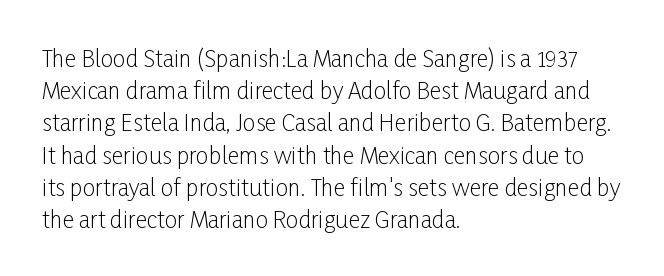
The image shows 23 px text type, upright; set left-aligned, normal line spacing (1.4x), normal letter spacing, not underlined.
